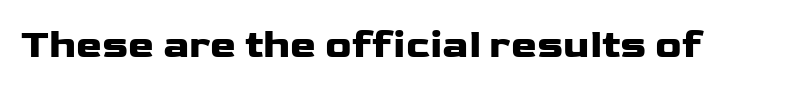
What stands out about the letter spacing? Nothing — it is the standard amount. Weight check: bold — yes, fully. The passage shown is typed in a proportional face where columns would drift. Just letters on the line, the space beneath them empty. Typographically, this falls in the sans-serif category.
